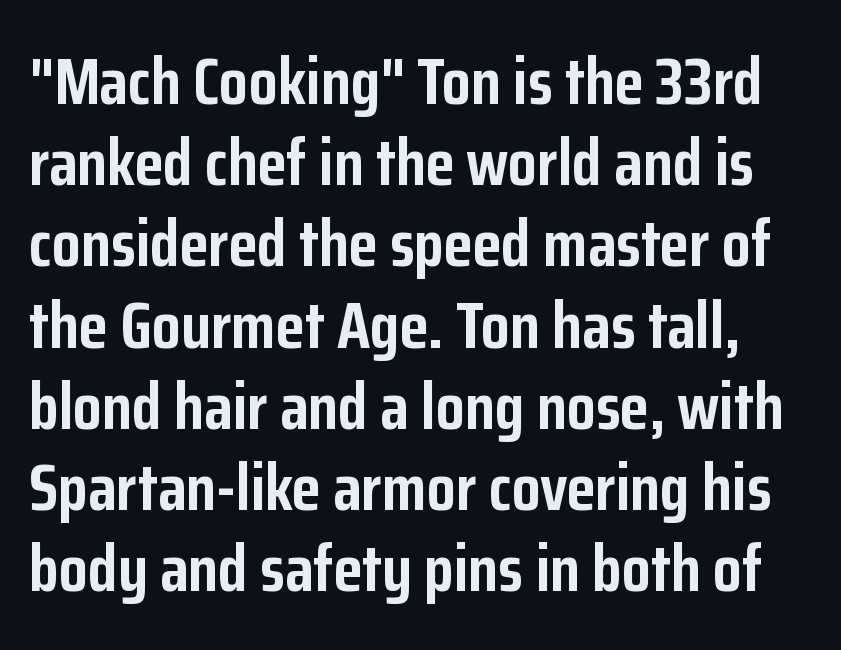
{"serif": "no", "italic": "no", "bold": "yes", "weight": "semibold", "width": "condensed", "stroke_contrast": "low", "x_height": "medium", "monospaced": "no", "underline": "no", "line_spacing_ratio": 1.23, "letter_spacing": "normal", "letter_spacing_em": 0.0, "glyph_px": 66}
